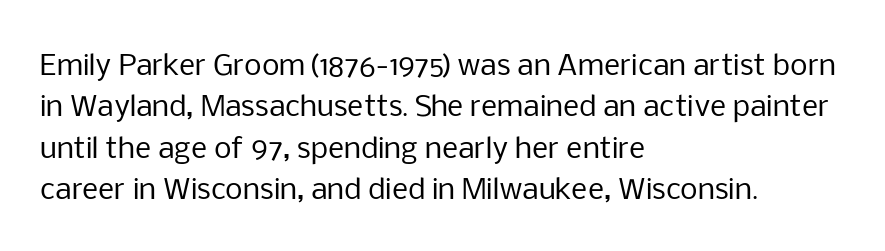
A student would call this left alignment; a typographer would say flush left, rag right. Students, observe: this is what conventionally led text looks like. These lines keep a tight, regular rhythm from letter to letter. No heavy texture on the line: the type isn't bold. Beneath every word, the page is bare. This rendering employs a face without finishing strokes, i.e., a sans-serif.
